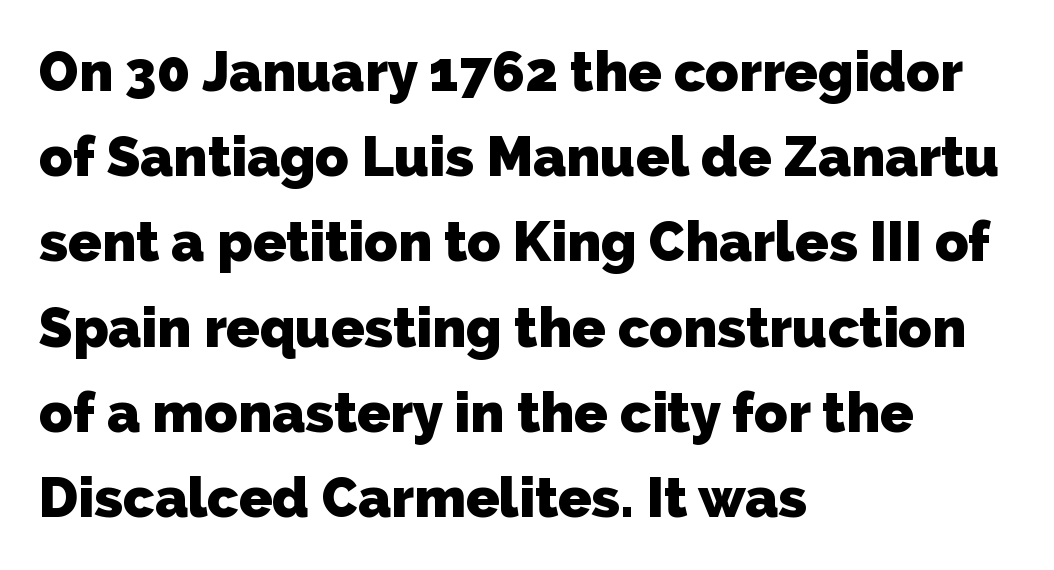
Q: Is the text bold? A: Yes.
Q: Is the typeface a serif or a sans-serif typeface? A: Sans-serif.
Q: Is the text underlined? A: No.
Q: How is the paragraph aligned? A: Left-aligned.
Q: Is the spacing between letters normal or unusually wide? A: Normal.
Q: Is the spacing between lines tight, normal or loose? A: Normal.
Q: Width (condensed, normal, or wide)? A: Normal.
Q: Stroke contrast? A: Low.
Q: x-height? A: Medium.
Q: Monospaced? A: No.
